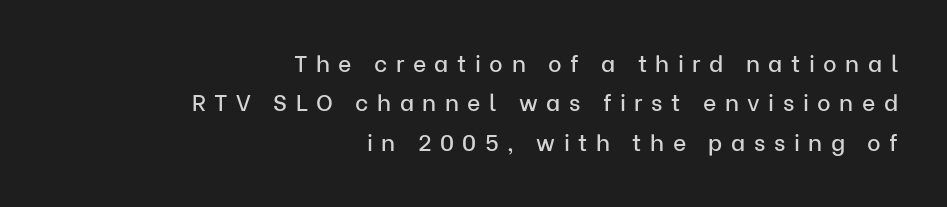
Unlike italic type, these characters show no tilt at all. The rendering anchors every line to the right-hand side. Check the space under the baseline: it is left empty. Glyph-to-glyph distance is far greater than everyday printed text.
